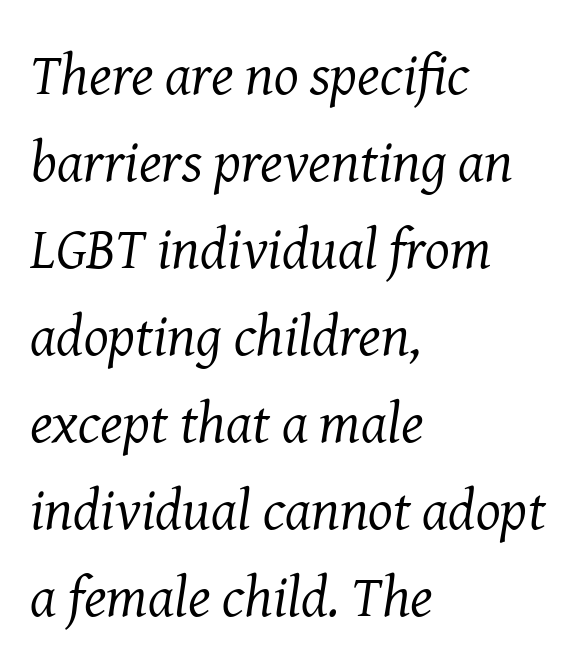
{"serif": "yes", "italic": "yes", "lean": "right", "slant_degrees": 8, "bold": "no", "weight": "regular", "width": "normal", "stroke_contrast": "medium", "x_height": "medium", "monospaced": "no", "underline": "no", "align": "left", "line_spacing": "normal", "line_spacing_ratio": 1.5, "letter_spacing": "normal", "letter_spacing_em": 0.0, "glyph_px": 58}
